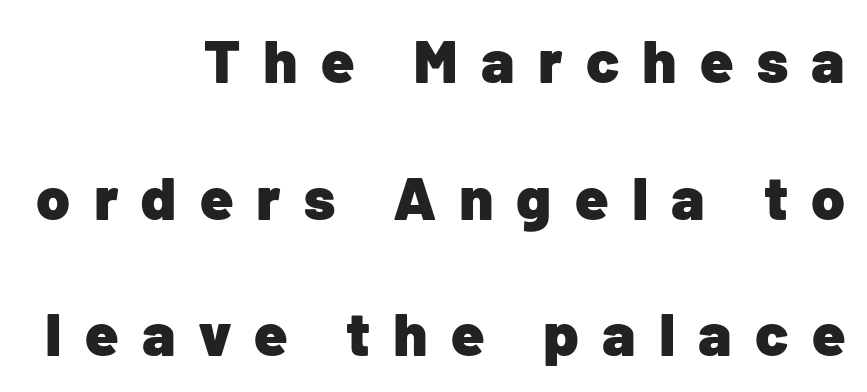
The font family rendered here belongs to the sans-serif group. The letters are spread apart with noticeably loose tracking. Descender tails drop into unmarked territory. Notice how the passage keeps a crisp vertical edge on the right only. Every character sits straight up, as roman type does.
